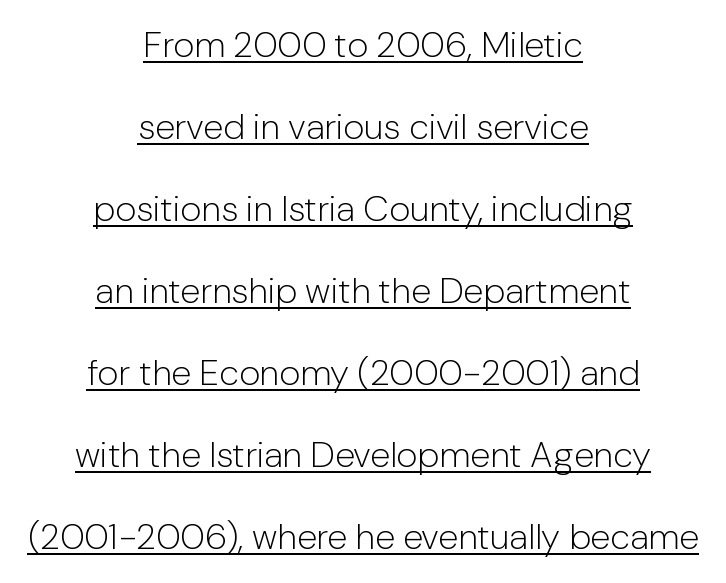
Q: Is the text bold? A: No.
Q: Is the text italic (slanted)? A: No, it is upright.
Q: Is the typeface a serif or a sans-serif typeface? A: Sans-serif.
Q: Is the text underlined? A: Yes.
Q: How is the paragraph aligned? A: Centered.
Q: Is the spacing between letters normal or unusually wide? A: Normal.
Q: Is the spacing between lines tight, normal or loose? A: Loose.
Q: Width (condensed, normal, or wide)? A: Normal.
Q: Stroke contrast? A: Low.
Q: x-height? A: Medium.
Q: Monospaced? A: No.
